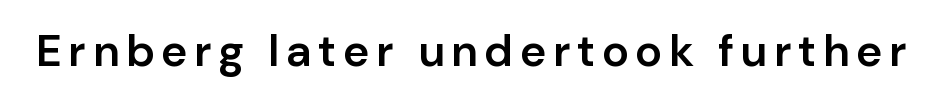
{"serif": "no", "italic": "no", "bold": "semi", "weight": "semibold", "width": "normal", "stroke_contrast": "low", "x_height": "medium", "monospaced": "no", "underline": "no", "glyph_px": 45}
